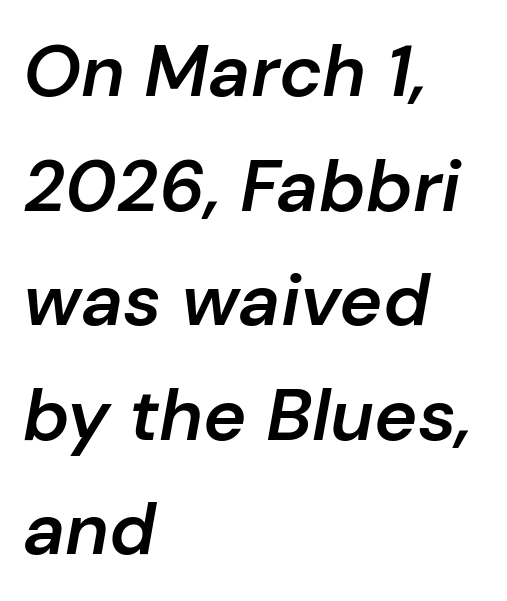
{"italic": "yes", "lean": "right", "slant_degrees": 10, "bold": "semi", "weight": "semibold", "width": "normal", "stroke_contrast": "low", "x_height": "medium", "monospaced": "no", "underline": "no", "align": "left", "line_spacing": "normal", "line_spacing_ratio": 1.57, "letter_spacing": "normal", "letter_spacing_em": 0.0, "glyph_px": 73}
